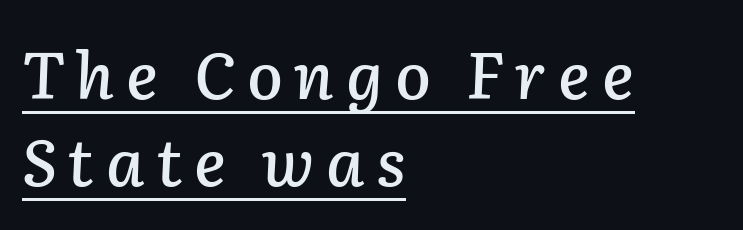
Teacher's note: observe the even left margin — that is flush-left alignment. Line spacing here is normal. This is oblique type, the kind used for emphasis or titles. The face used here appears with an underline applied.
